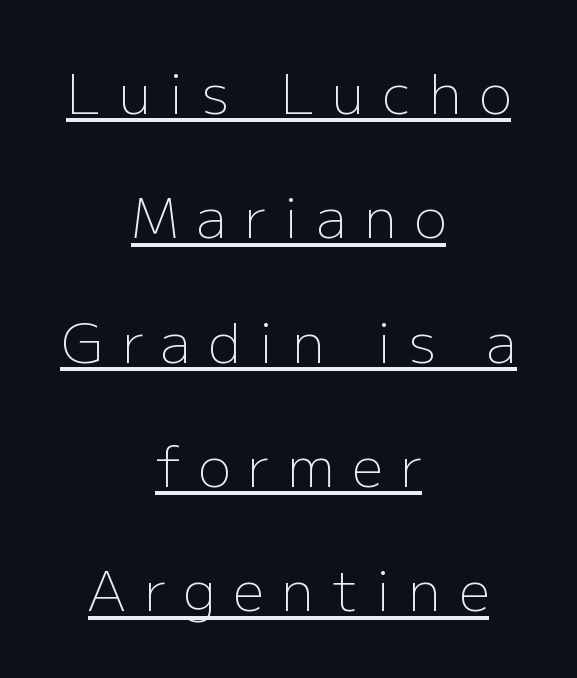
{"serif": "no", "italic": "no", "bold": "no", "weight": "light", "width": "normal", "stroke_contrast": "low", "x_height": "medium", "monospaced": "no", "underline": "yes", "align": "center", "line_spacing": "loose", "line_spacing_ratio": 2.26, "letter_spacing": "wide", "letter_spacing_em": 0.32, "glyph_px": 55}
